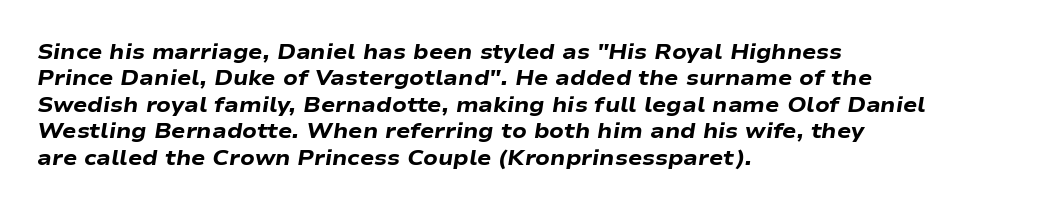
The rendering uses a bold face; every stroke is thick and dark. The line-height multiplier appears to be the usual default. Reading down the block, your eye returns to a fixed left position each line. The baseline area is clear.
